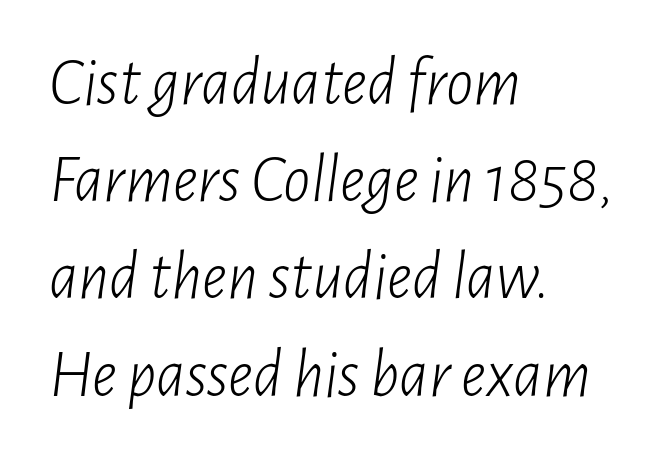
Q: Is the text bold? A: No.
Q: Is the text italic (slanted)? A: Yes, it leans right by about 7 degrees.
Q: Is the text underlined? A: No.
Q: How is the paragraph aligned? A: Left-aligned.
Q: Is the spacing between letters normal or unusually wide? A: Normal.
Q: Is the spacing between lines tight, normal or loose? A: Normal.
Q: Width (condensed, normal, or wide)? A: Condensed.
Q: Stroke contrast? A: Low.
Q: x-height? A: Medium.
Q: Monospaced? A: No.
